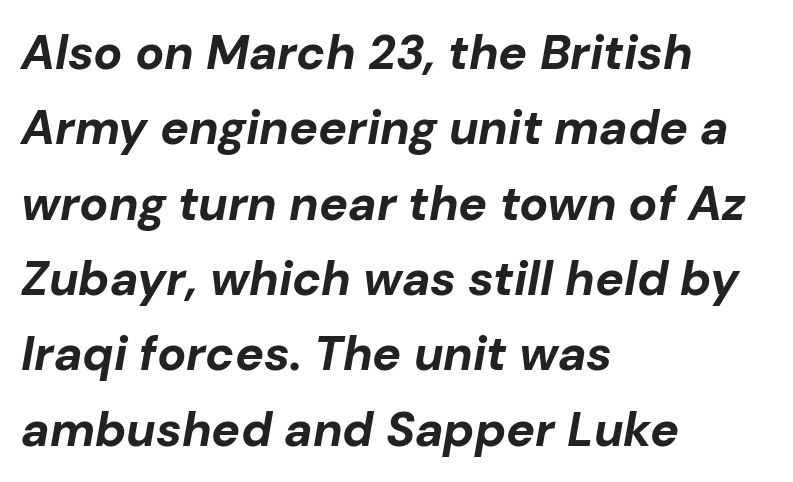
Compared with ordinary roman type, these characters are visibly tilted. Line spacing here is normal. Plain, unruled lines of type. The text block is weighted toward the left margin, trailing off unevenly rightward.
